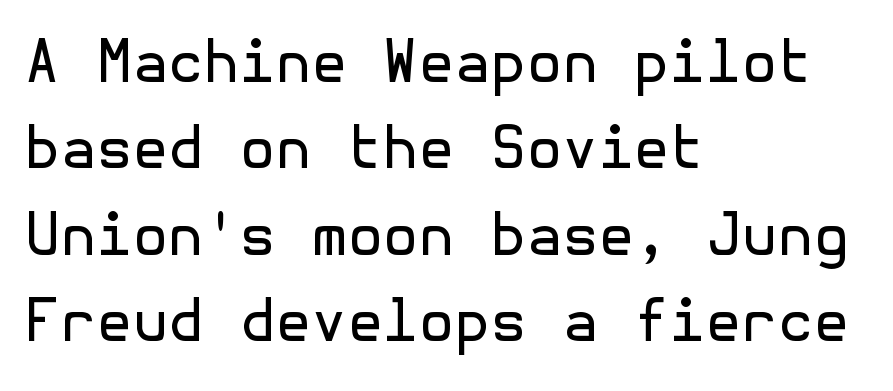
Q: Is the text bold? A: No.
Q: Is the text italic (slanted)? A: No, it is upright.
Q: Is the typeface a serif or a sans-serif typeface? A: Sans-serif.
Q: Is the text underlined? A: No.
Q: How is the paragraph aligned? A: Left-aligned.
Q: Is the spacing between letters normal or unusually wide? A: Normal.
Q: Is the spacing between lines tight, normal or loose? A: Normal.
Q: Width (condensed, normal, or wide)? A: Normal.
Q: x-height? A: Medium.
